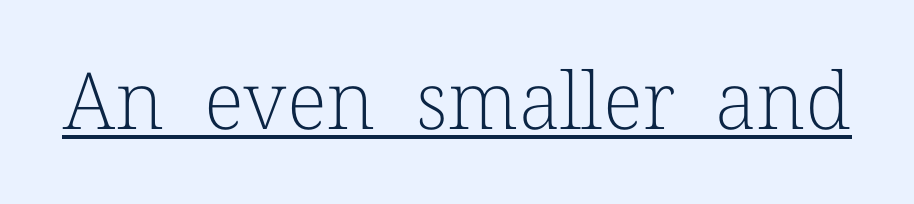
The passage shown is not bold in any degree. No italicization has been applied; the sample stays upright. Observe the serifs anchoring each vertical stroke in this sample. Compared with typical body copy, the letter spacing here is the same. Somebody hit Ctrl+U on this one — the words are underlined. Varying glyph widths throughout — classic text-font behaviour.
